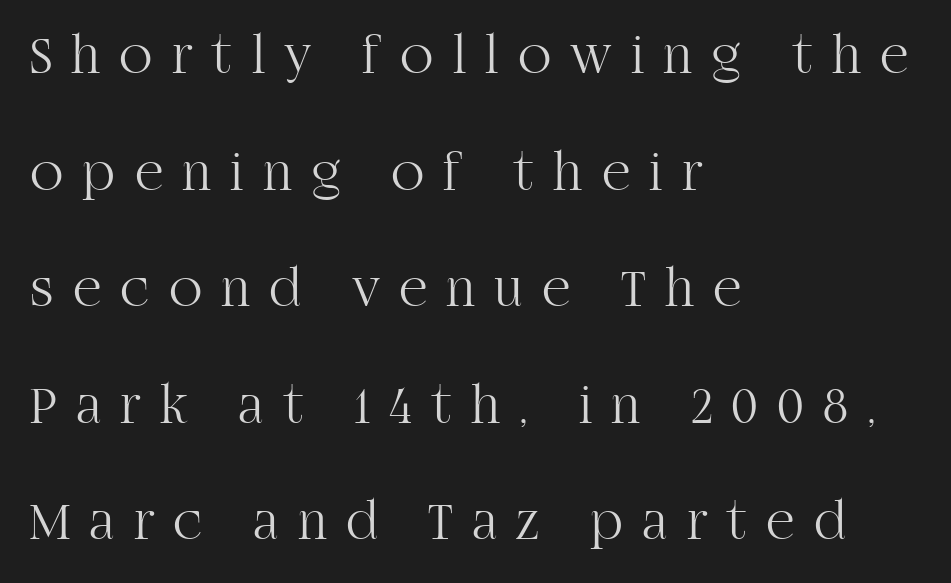
{"serif": "yes", "italic": "no", "bold": "no", "weight": "light", "width": "normal", "stroke_contrast": "high", "x_height": "large", "monospaced": "no", "underline": "no", "align": "left", "line_spacing": "loose", "line_spacing_ratio": 2.12, "letter_spacing": "wide", "letter_spacing_em": 0.35, "glyph_px": 55}
